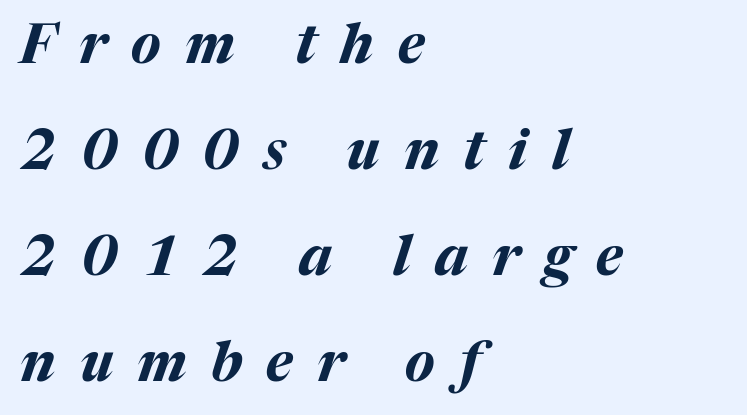
{"italic": "yes", "lean": "right", "slant_degrees": 17, "bold": "yes", "weight": "bold", "width": "normal", "stroke_contrast": "medium", "x_height": "medium", "monospaced": "no", "underline": "no", "align": "left", "line_spacing": "loose", "line_spacing_ratio": 1.93, "letter_spacing": "wide", "letter_spacing_em": 0.44, "glyph_px": 55}
